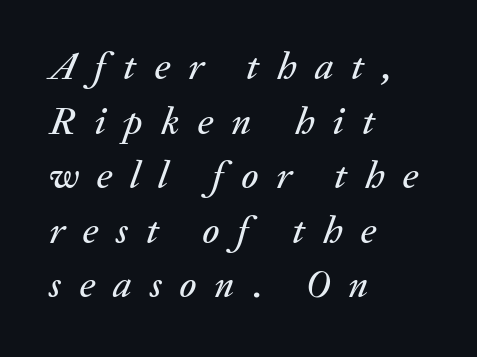
The image shows 39 px text type, italic (leaning right); set left-aligned, normal line spacing (1.4x), unusually wide letter spacing (+0.46 em), not underlined; medium stroke contrast and a medium x-height.
